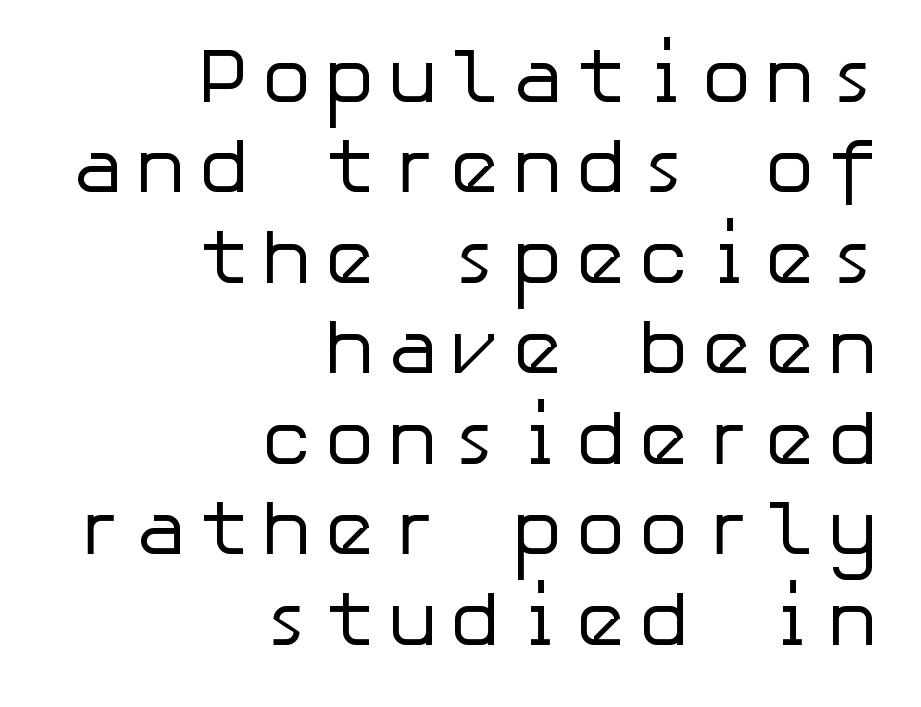
{"serif": "no", "italic": "no", "bold": "no", "weight": "regular", "width": "normal", "stroke_contrast": "low", "x_height": "medium", "underline": "no", "align": "right", "line_spacing_ratio": 1.16, "glyph_px": 78}
